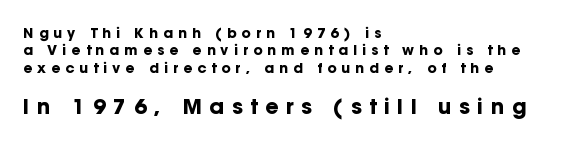
The image shows 21 px bold type, upright; set left-aligned, line spacing 1.24x, unusually wide letter spacing (+0.36 em), not underlined; the second (bottom) block is 1.5x larger.
